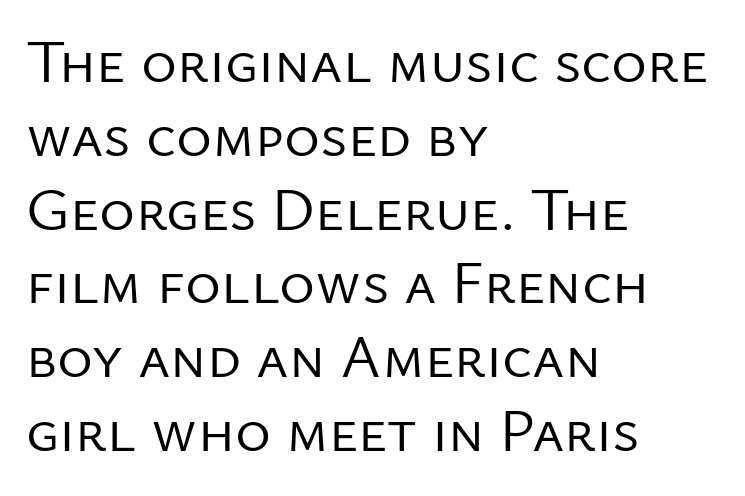
What kind of face is this? One without serifs — a sans. This sample uses an upright cut, with every glyph sitting square on the baseline. The line texture is even and compact thanks to regular tracking. No heavy texture on the line: the type isn't bold. The gap between lines stays unmarked.
